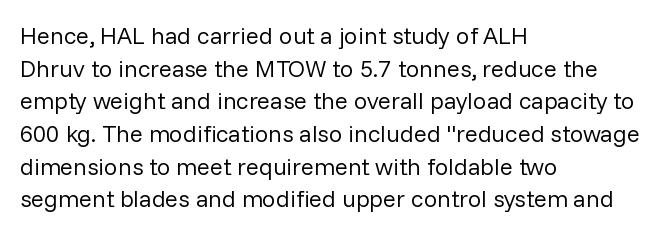
The image shows 24 px text type, upright; set left-aligned, normal line spacing (1.36x), normal letter spacing, not underlined.
